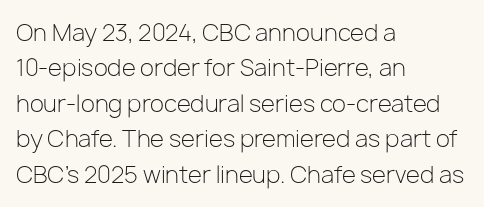
The face looks like a standard text weight, possibly lighter. Vertical strokes here are truly vertical. These lines keep a tight, regular rhythm from letter to letter. Leading matches the norm, producing a regular column. Left-aligned paragraph, ragged on the right. The space directly below the letters is spotless.
